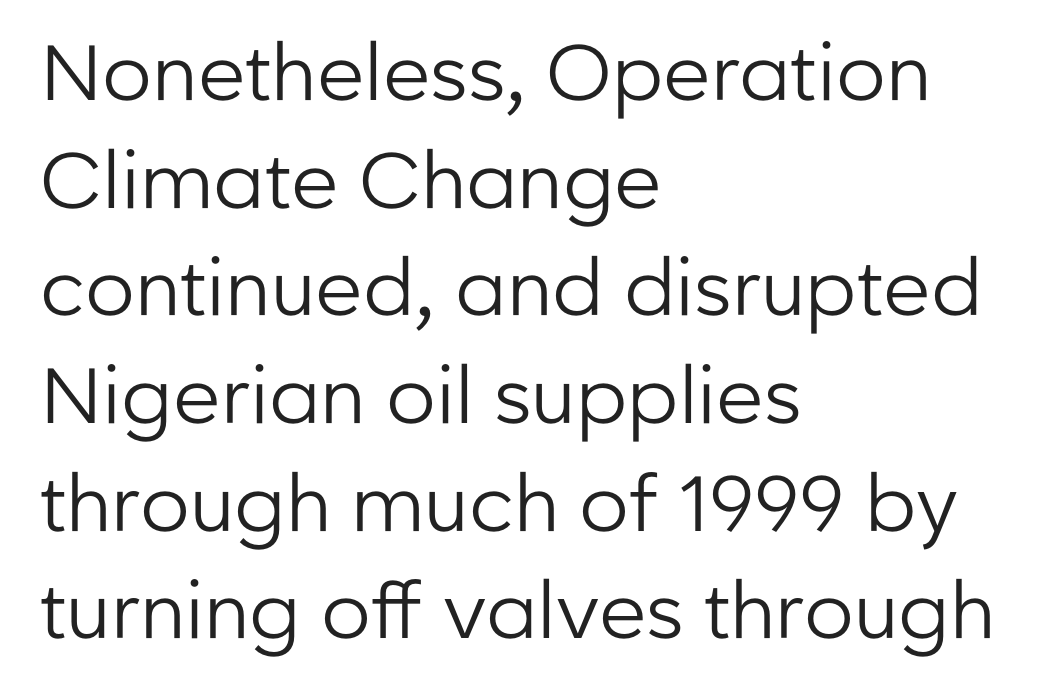
The image shows 78 px regular-weight sans-serif type, upright; set left-aligned, normal line spacing (1.38x), normal letter spacing, not underlined; low stroke contrast and a medium x-height.
